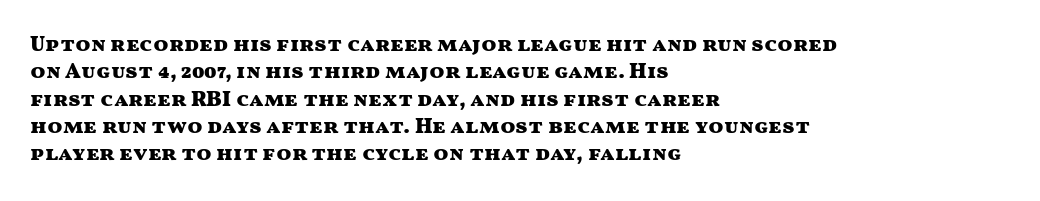
The image shows 22 px bold type, upright; set left-aligned, line spacing 1.24x, normal letter spacing, not underlined.
